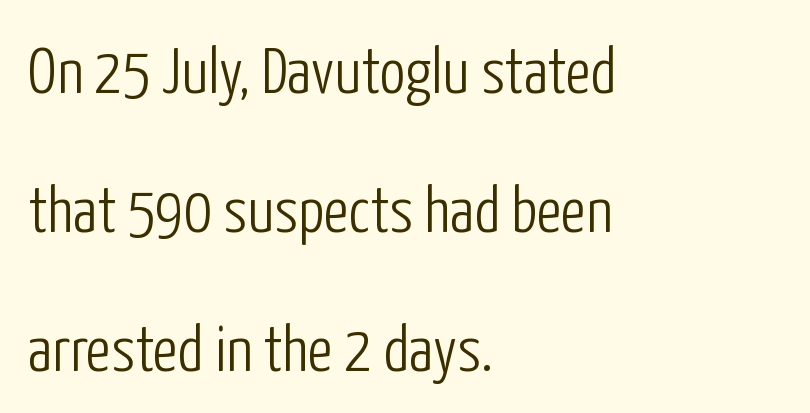
Q: Is the text bold? A: No.
Q: Is the text italic (slanted)? A: No, it is upright.
Q: Is the typeface a serif or a sans-serif typeface? A: Sans-serif.
Q: Is the text underlined? A: No.
Q: How is the paragraph aligned? A: Left-aligned.
Q: Is the spacing between letters normal or unusually wide? A: Normal.
Q: Is the spacing between lines tight, normal or loose? A: Loose.
Q: Width (condensed, normal, or wide)? A: Condensed.
Q: Stroke contrast? A: Low.
Q: x-height? A: Medium.
Q: Monospaced? A: No.
